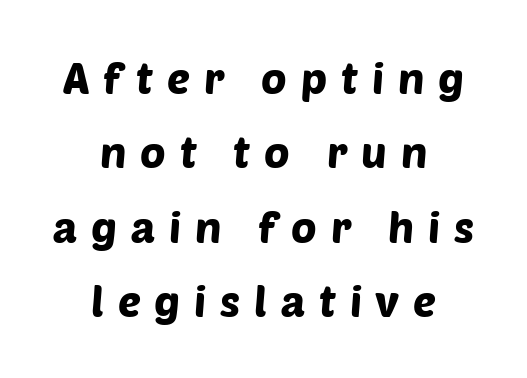
{"serif": "no", "width": "normal", "stroke_contrast": "low", "x_height": "large", "monospaced": "no", "underline": "no", "align": "center", "line_spacing_ratio": 1.73, "letter_spacing": "wide", "letter_spacing_em": 0.32, "glyph_px": 43}
